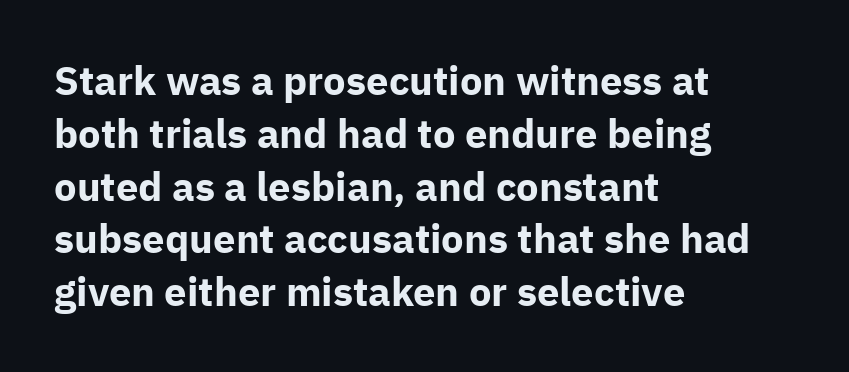
Q: Is the text bold? A: Yes.
Q: Is the text italic (slanted)? A: No, it is upright.
Q: Is the typeface a serif or a sans-serif typeface? A: Sans-serif.
Q: Is the text underlined? A: No.
Q: How is the paragraph aligned? A: Left-aligned.
Q: Is the spacing between letters normal or unusually wide? A: Normal.
Q: Is the spacing between lines tight, normal or loose? A: Normal.
Q: Width (condensed, normal, or wide)? A: Normal.
Q: Stroke contrast? A: Low.
Q: x-height? A: Medium.
Q: Monospaced? A: No.
